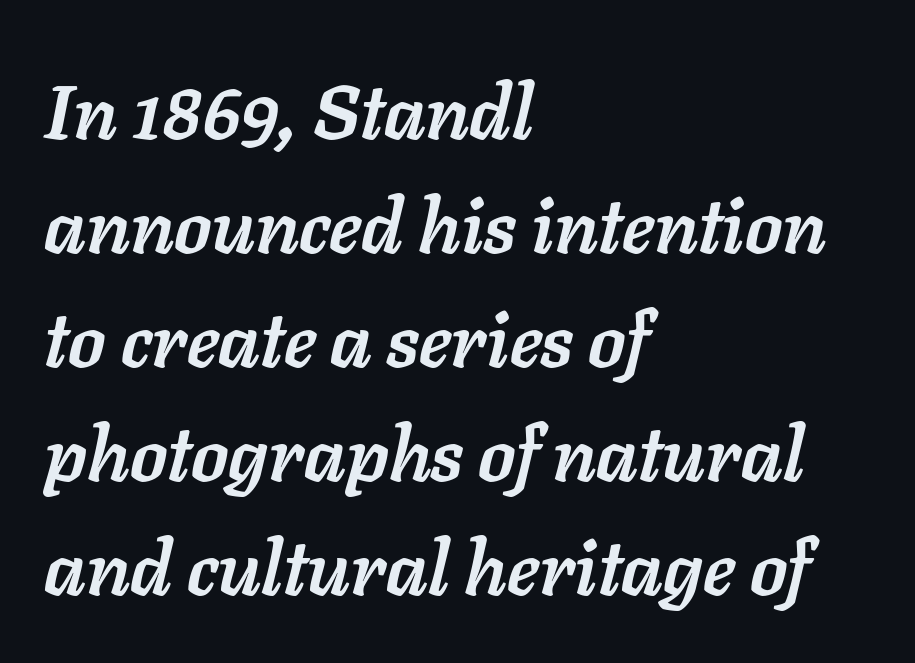
The image shows 76 px semibold type, italic (leaning right); set left-aligned, normal line spacing (1.5x), normal letter spacing, not underlined; low stroke contrast and a medium x-height.
